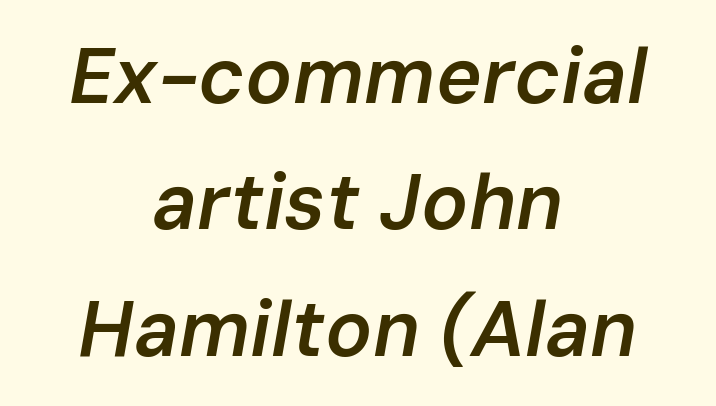
The image shows 78 px semibold type, italic (leaning right); set centered, normal line spacing (1.62x), normal letter spacing, not underlined; low stroke contrast and a medium x-height.
